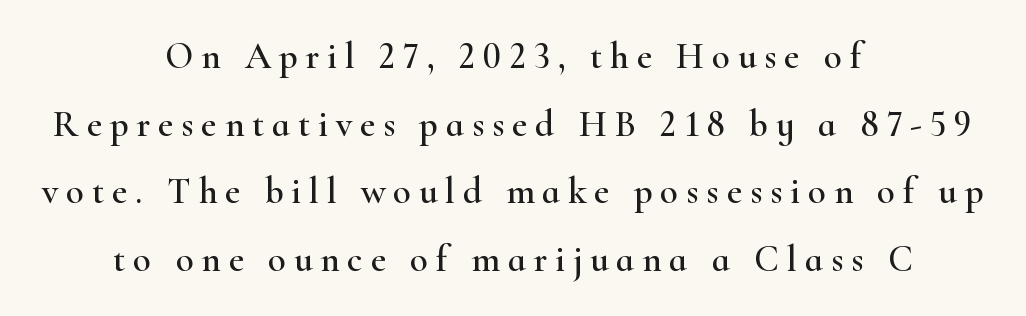
Character widths vary here, with narrow letters taking less room than wide ones. This is the regular roman posture of the typeface. These lines are centered, leaving both edges ragged. Anything drawn beneath the words? Only blank space. Little horizontal feet cap the strokes, marking this as serif type.
